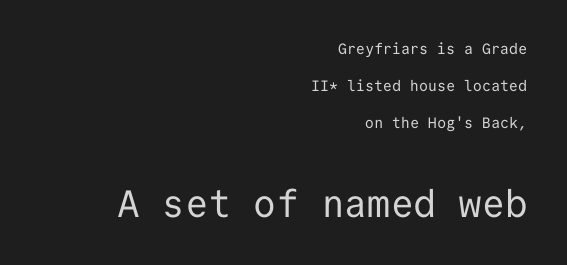
Q: Is the text bold? A: No.
Q: Is the text italic (slanted)? A: No, it is upright.
Q: Is the typeface a serif or a sans-serif typeface? A: Sans-serif.
Q: Is the text underlined? A: No.
Q: How is the paragraph aligned? A: Right-aligned.
Q: Is the spacing between letters normal or unusually wide? A: Normal.
Q: Is the spacing between lines tight, normal or loose? A: Loose.
Q: Which block of text is set in a larger size, the first (top) or the second (bottom)? A: The second (bottom) one.
Q: Width (condensed, normal, or wide)? A: Normal.
Q: Stroke contrast? A: Low.
Q: x-height? A: Medium.
Q: Monospaced? A: Yes.
